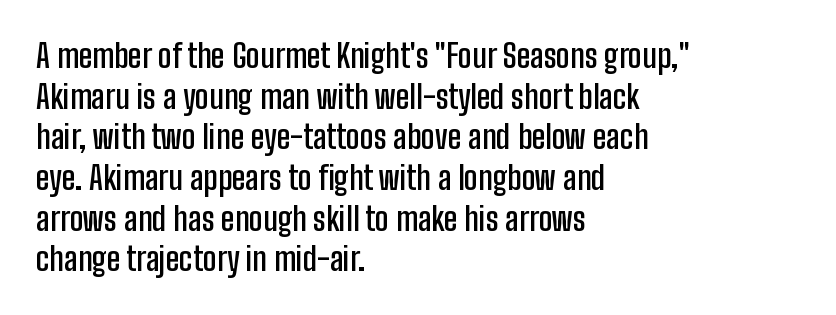
Q: Is the text bold? A: Semi-bold.
Q: Is the text italic (slanted)? A: No, it is upright.
Q: Is the typeface a serif or a sans-serif typeface? A: Sans-serif.
Q: Is the text underlined? A: No.
Q: How is the paragraph aligned? A: Left-aligned.
Q: Is the spacing between letters normal or unusually wide? A: Normal.
Q: Is the spacing between lines tight, normal or loose? A: Normal.
Q: Width (condensed, normal, or wide)? A: Condensed.
Q: Stroke contrast? A: Low.
Q: x-height? A: Medium.
Q: Monospaced? A: No.
